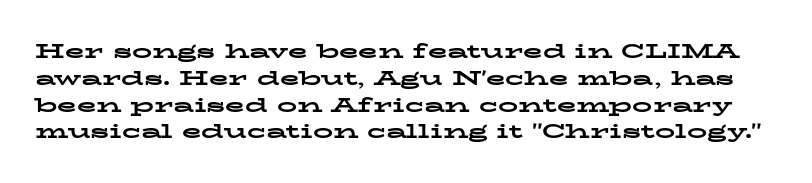
A dark, heavy texture on the line: the type is bold. Each word holds together tightly as a unit, with standard inter-letter gaps. Is there any slant? The stems are plumb. Quick note: underline off. Baseline-to-baseline distance is the conventional proportion of letter height.
